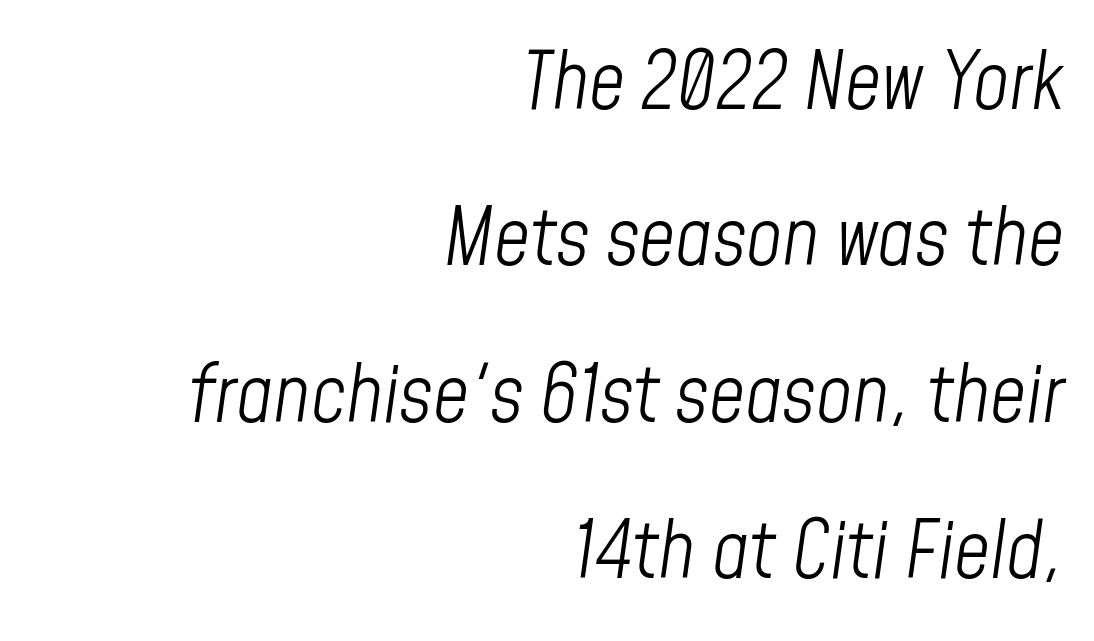
The image shows 79 px light, condensed type, italic (leaning right); set right-aligned, loose line spacing (1.98x), normal letter spacing, not underlined; low stroke contrast and a medium x-height.
